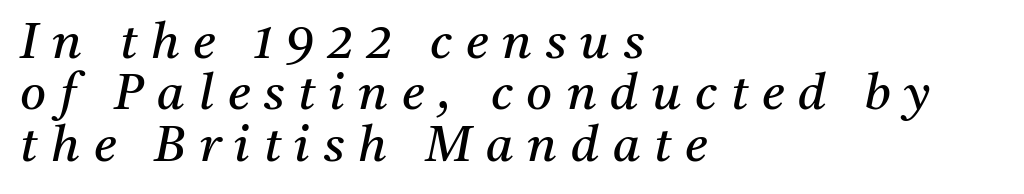
The passage shown is not bold in any degree. Little horizontal feet cap the strokes, marking this as serif type. Notice how the passage keeps a crisp vertical edge on the left only. A clean baseline with only descenders dipping below it. Caption: expanded tracking, letters set apart.
